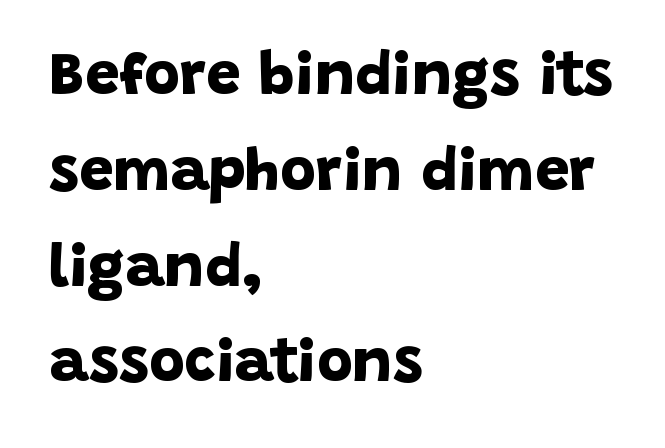
{"serif": "no", "bold": "yes", "weight": "bold", "width": "normal", "stroke_contrast": "low", "x_height": "large", "monospaced": "no", "underline": "no", "align": "left", "line_spacing": "normal", "line_spacing_ratio": 1.57, "letter_spacing": "normal", "letter_spacing_em": 0.0, "glyph_px": 61}
